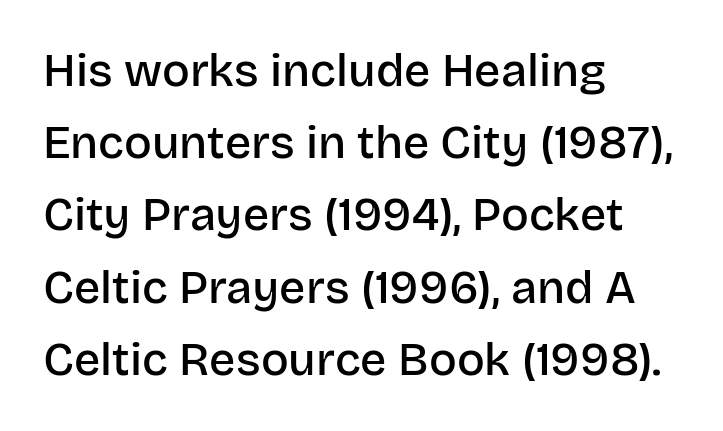
{"serif": "no", "italic": "no", "bold": "semi", "weight": "semibold", "width": "normal", "stroke_contrast": "low", "x_height": "large", "monospaced": "no", "underline": "no", "align": "left", "line_spacing": "normal", "line_spacing_ratio": 1.57, "letter_spacing": "normal", "letter_spacing_em": 0.0, "glyph_px": 46}
